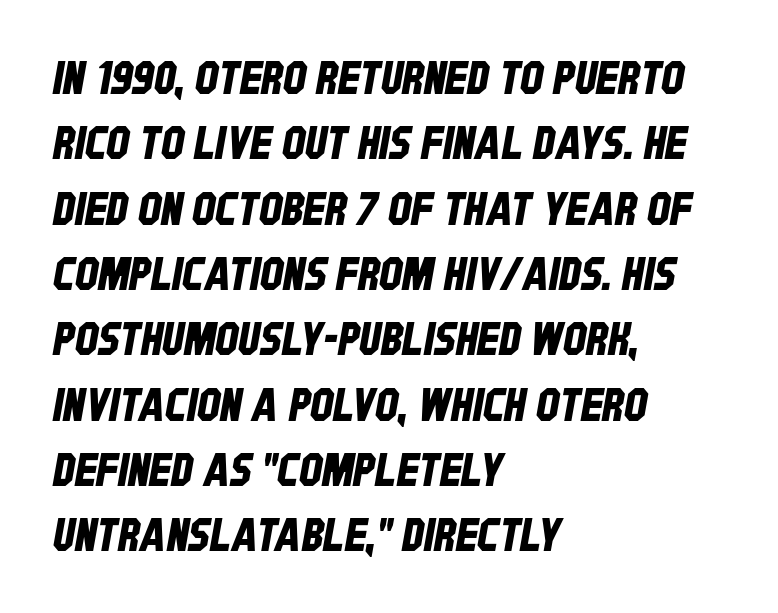
{"serif": "no", "width": "condensed", "stroke_contrast": "low", "x_height": "large", "monospaced": "no", "underline": "no", "align": "left", "line_spacing": "normal", "line_spacing_ratio": 1.42, "letter_spacing": "normal", "letter_spacing_em": 0.0, "glyph_px": 46}
